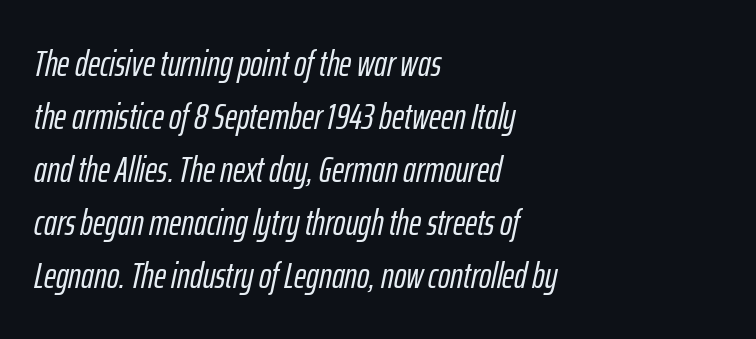
Quick note: interline space is typical. Here the designer chose a conventional face with non-uniform glyph widths. There is no visible air inserted between adjacent glyphs. Rule under the text: the space is simply empty. The specimen reads as italic at a glance. Compared with a centered layout, this one pins lines to the left instead.
